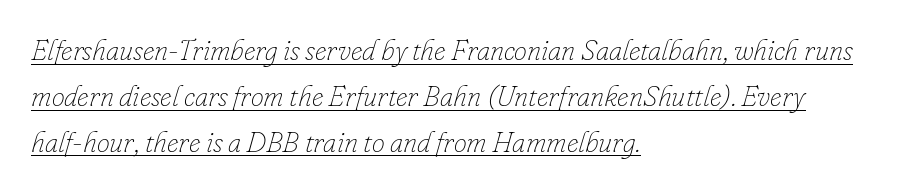
Q: Is the text bold? A: No.
Q: Is the text italic (slanted)? A: Yes, it leans right by about 16 degrees.
Q: Is the text underlined? A: Yes.
Q: How is the paragraph aligned? A: Left-aligned.
Q: Is the spacing between letters normal or unusually wide? A: Normal.
Q: Is the spacing between lines tight, normal or loose? A: Normal.
Q: Width (condensed, normal, or wide)? A: Normal.
Q: Stroke contrast? A: Low.
Q: x-height? A: Small.
Q: Monospaced? A: No.
